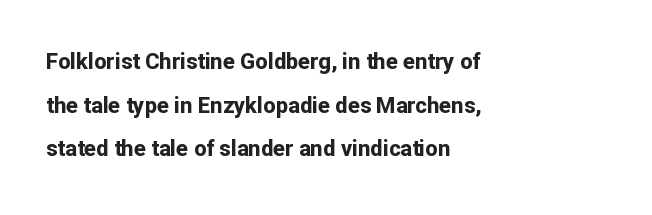
Q: Is the text bold? A: Yes.
Q: Is the text italic (slanted)? A: No, it is upright.
Q: Is the text underlined? A: No.
Q: How is the paragraph aligned? A: Left-aligned.
Q: Is the spacing between letters normal or unusually wide? A: Normal.
Q: Is the spacing between lines tight, normal or loose? A: Loose.
